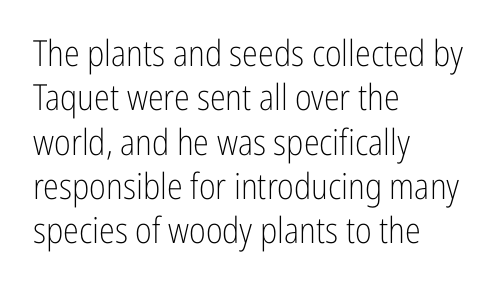
{"serif": "no", "italic": "no", "bold": "no", "weight": "light", "width": "condensed", "stroke_contrast": "low", "x_height": "medium", "monospaced": "no", "underline": "no", "align": "left", "line_spacing_ratio": 1.23, "letter_spacing": "normal", "letter_spacing_em": 0.0, "glyph_px": 36}
